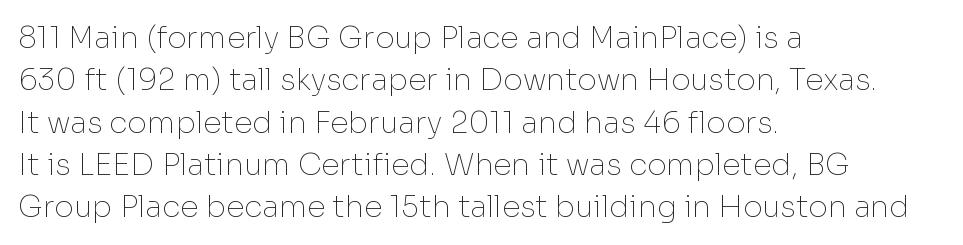
Q: Is the text bold? A: No.
Q: Is the text italic (slanted)? A: No, it is upright.
Q: Is the typeface a serif or a sans-serif typeface? A: Sans-serif.
Q: Is the text underlined? A: No.
Q: How is the paragraph aligned? A: Left-aligned.
Q: Is the spacing between letters normal or unusually wide? A: Normal.
Q: Is the spacing between lines tight, normal or loose? A: Normal.
Q: Width (condensed, normal, or wide)? A: Normal.
Q: Stroke contrast? A: Low.
Q: x-height? A: Medium.
Q: Monospaced? A: No.
